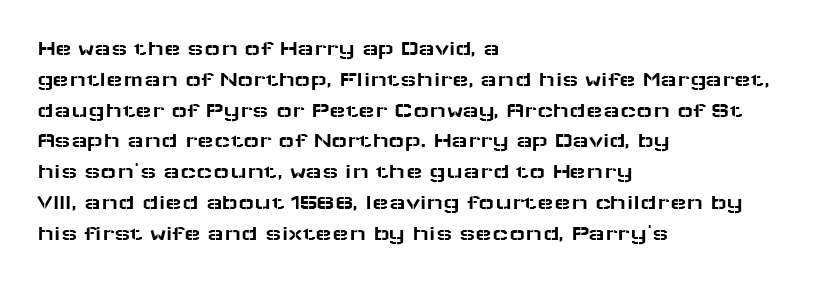
Q: Is the text italic (slanted)? A: No, it is upright.
Q: Is the text underlined? A: No.
Q: How is the paragraph aligned? A: Left-aligned.
Q: Is the spacing between letters normal or unusually wide? A: Normal.
Q: Is the spacing between lines tight, normal or loose? A: Normal.
